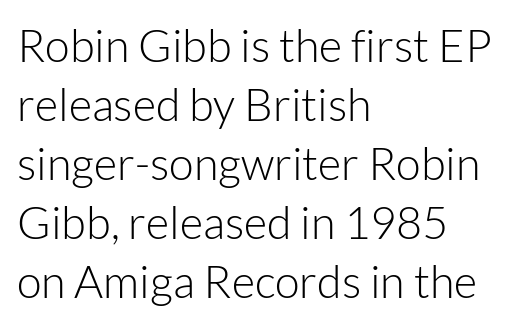
{"serif": "no", "italic": "no", "bold": "no", "weight": "light", "width": "normal", "stroke_contrast": "low", "x_height": "medium", "monospaced": "no", "underline": "no", "align": "left", "line_spacing": "normal", "line_spacing_ratio": 1.31, "letter_spacing": "normal", "letter_spacing_em": 0.0, "glyph_px": 45}
